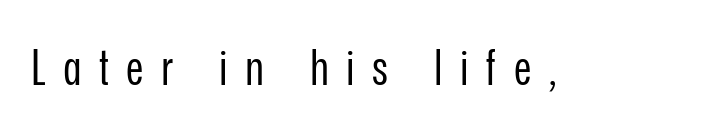
{"serif": "no", "italic": "no", "bold": "no", "weight": "regular", "width": "condensed", "stroke_contrast": "low", "x_height": "medium", "monospaced": "no", "underline": "no", "letter_spacing": "wide", "letter_spacing_em": 0.36, "glyph_px": 49}
